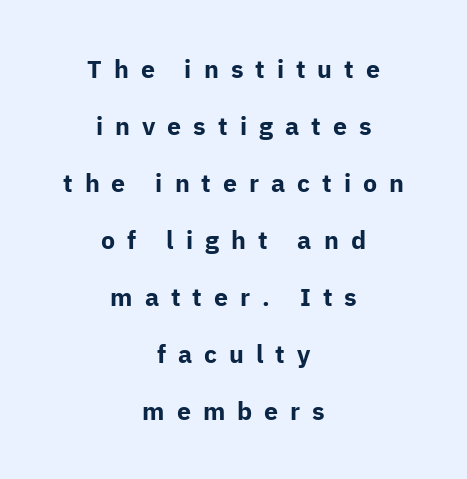
{"italic": "no", "bold": "yes", "underline": "no", "align": "center", "line_spacing": "loose", "line_spacing_ratio": 2.28, "letter_spacing": "wide", "letter_spacing_em": 0.48, "glyph_px": 25}
